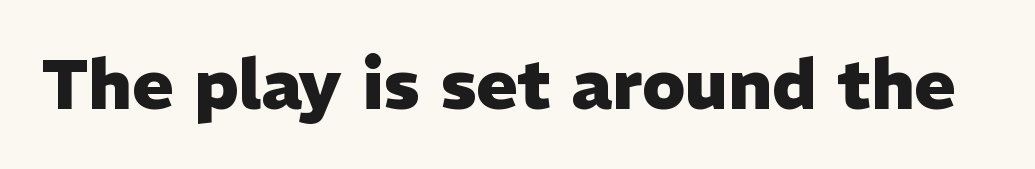
Tall strokes in this sample are plumb rather than angled. Does extra space separate the letters? No, they use regular spacing. The rendering uses natural spacing where letterforms have individual widths. Any mark beneath the type? The region is blank.
